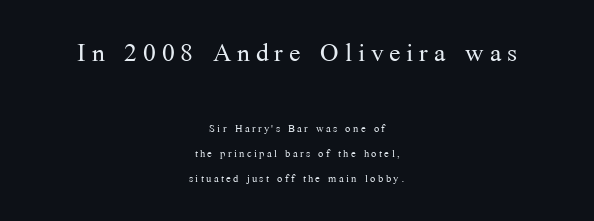
{"serif": "yes", "italic": "no", "bold": "no", "weight": "light", "width": "normal", "stroke_contrast": "medium", "x_height": "medium", "monospaced": "no", "underline": "no", "align": "center", "line_spacing_ratio": 1.79, "larger_block": "first", "size_ratio": 2.43, "glyph_px": 34}
